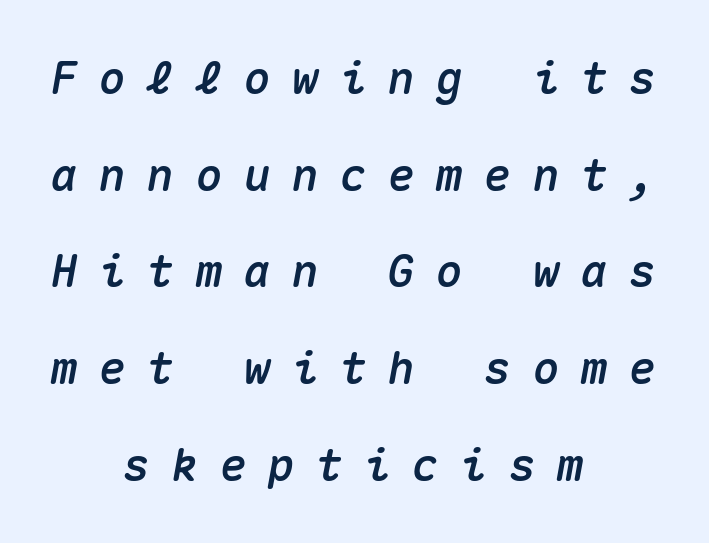
The image shows 45 px text type, italic (leaning right), monospaced; set centered, loose line spacing (2.15x), unusually wide letter spacing (+0.47 em), not underlined; medium stroke contrast and a medium x-height.
